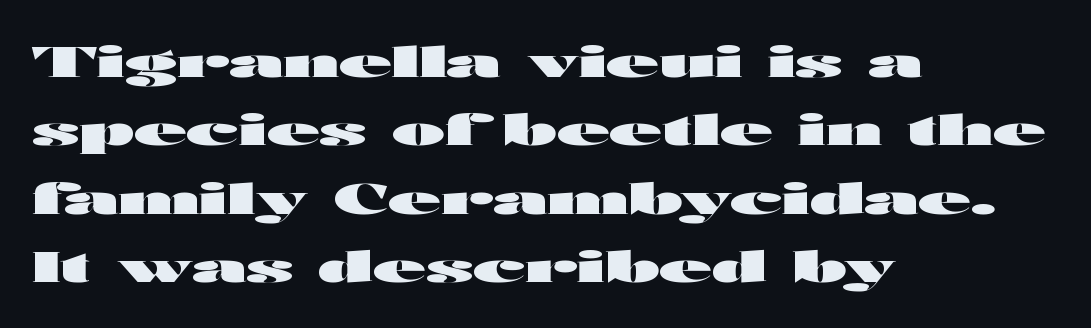
Style check: upright. Inter-character spacing is left at the font's built-in metrics. Is this a fixed-width face? No — the glyphs have proportional, varying widths. Is there much room between lines? A standard amount, neither cramped nor airy. Look at the bottom of the vertical strokes: they stop flat, with no serifs. You'd pick this weight for a headline — it's a proper bold.
